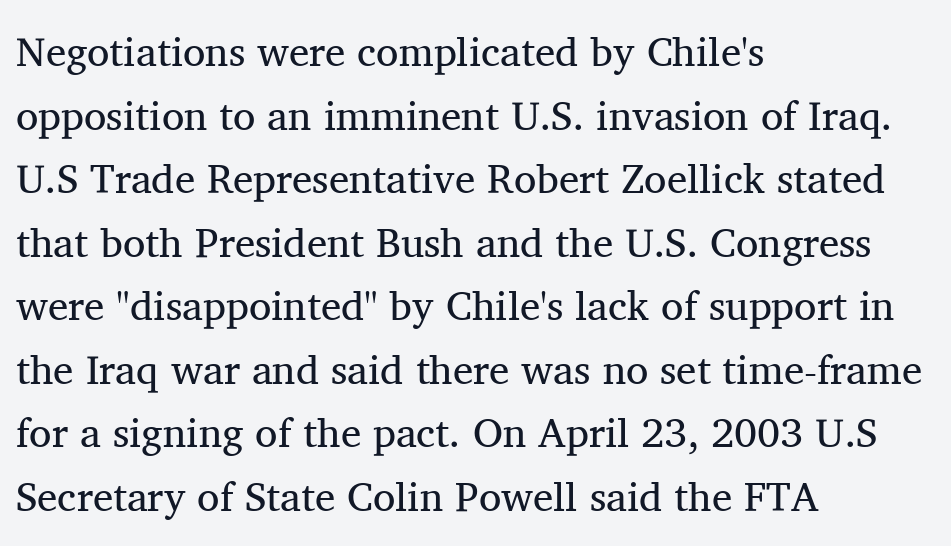
{"serif": "yes", "italic": "no", "bold": "no", "weight": "regular", "width": "normal", "stroke_contrast": "medium", "x_height": "medium", "monospaced": "no", "underline": "no", "align": "left", "line_spacing": "normal", "line_spacing_ratio": 1.55, "letter_spacing": "normal", "letter_spacing_em": 0.0, "glyph_px": 41}
